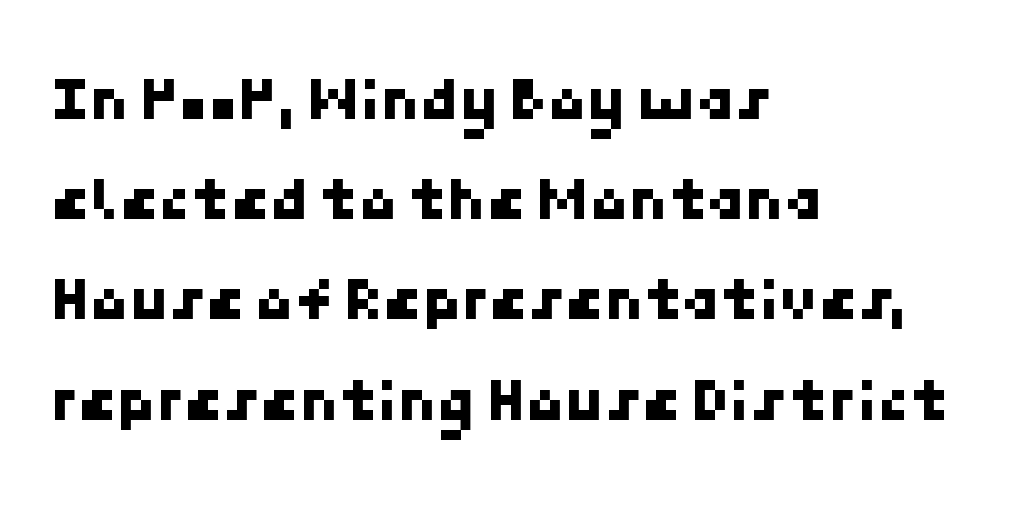
How would I describe the line gaps? Plain and ordinary. The passage shown has conventional tracking throughout. Each row of text sits above clean, open space. This is sans-serif lettering, the kind often seen on screens and signage. All the whitespace from short lines collects on the right.
